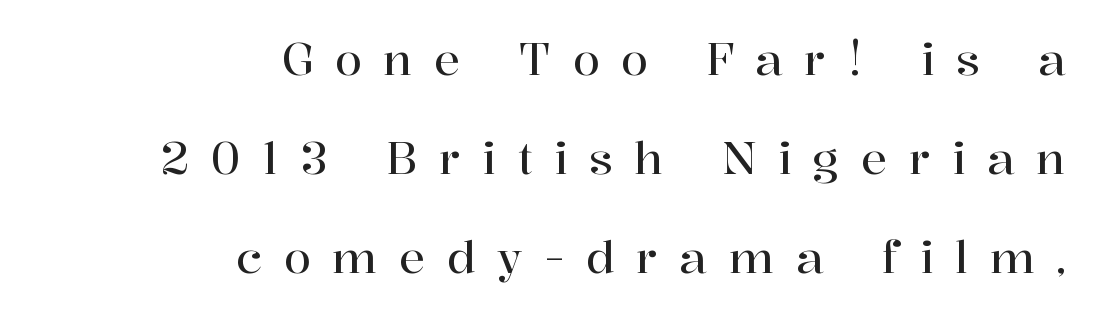
If you drew a line through each stem, it would be perfectly vertical. The passage shown is not underscored anywhere. Widely set lines give the paragraph a tall, airy silhouette. The letters carry serifs — small finishing strokes at the ends of their stems.
